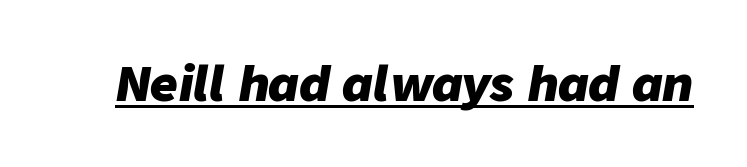
The face used here has a pronounced slope to its letters. The typesetting leans heavy: a genuine bold. The rendering uses natural spacing where letterforms have individual widths. Underline: present. Inter-character spacing is left at the font's built-in metrics.
